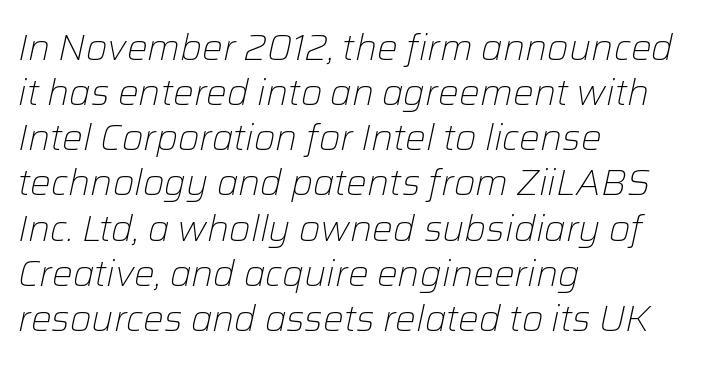
Q: Is the text bold? A: No.
Q: Is the text italic (slanted)? A: Yes, it leans right by about 12 degrees.
Q: Is the text underlined? A: No.
Q: How is the paragraph aligned? A: Left-aligned.
Q: Is the spacing between letters normal or unusually wide? A: Normal.
Q: Width (condensed, normal, or wide)? A: Normal.
Q: Stroke contrast? A: Low.
Q: x-height? A: Medium.
Q: Monospaced? A: No.
